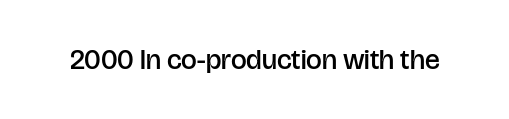
Strokes here are thickened, but only to semibold level. Descenders hang freely into open space. I'd call this a sans setting — the letters go barefoot. Every character sits straight up, as roman type does.
